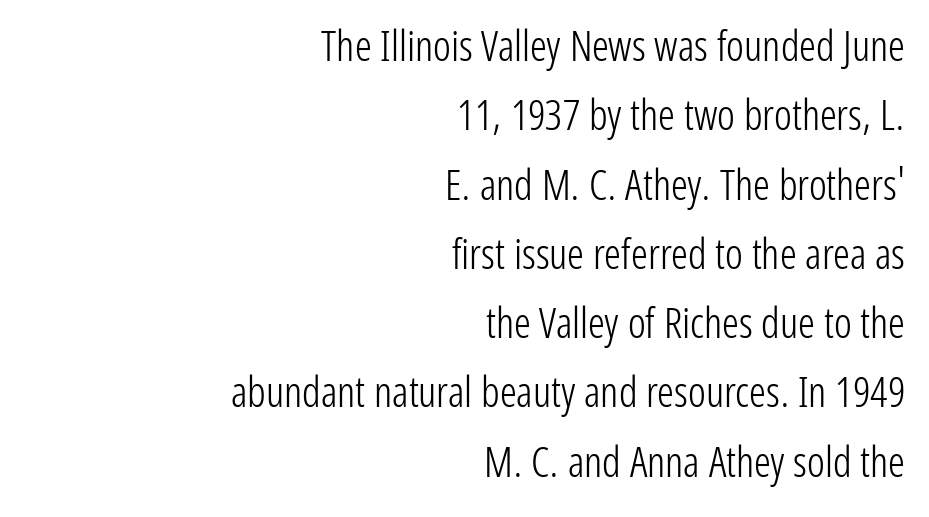
Caption: multi-line text, flush right, ragged left. Quick note: interline space is typical. Typographically, this falls in the sans-serif category. Do the characters align in a grid? No, the font is proportional.
